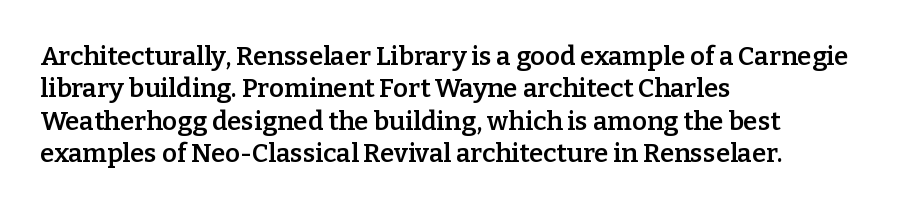
Words appear dense and cohesive because spacing is normal. On the weight axis this lands at semibold, roughly 600. The lines sit at an ordinary, default distance from one another. Any mark beneath the type? The region is blank. You can tell it's not italic because the verticals are truly vertical. The setting favours the left margin, as ordinary paragraphs usually do.
